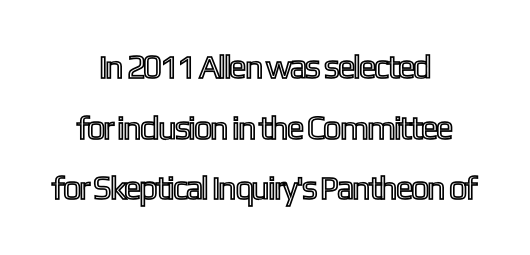
The image shows 33 px condensed type, upright; set centered, line spacing 1.84x, normal letter spacing, not underlined; a medium x-height.
